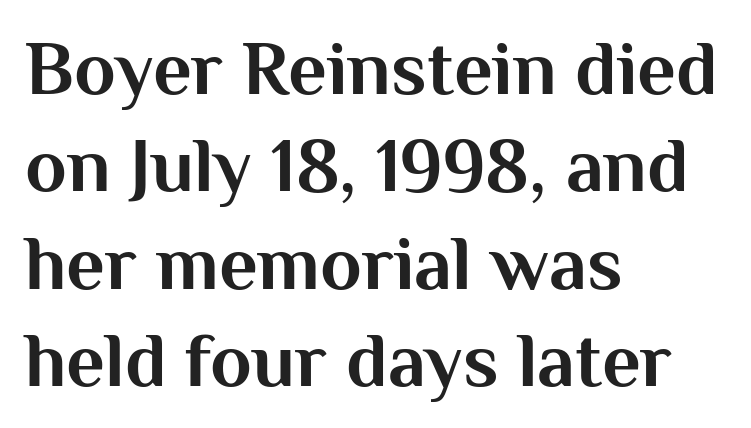
Q: Is the text bold? A: Yes.
Q: Is the text italic (slanted)? A: No, it is upright.
Q: Is the typeface a serif or a sans-serif typeface? A: Sans-serif.
Q: Is the text underlined? A: No.
Q: How is the paragraph aligned? A: Left-aligned.
Q: Is the spacing between letters normal or unusually wide? A: Normal.
Q: Is the spacing between lines tight, normal or loose? A: Normal.
Q: Width (condensed, normal, or wide)? A: Normal.
Q: Stroke contrast? A: Medium.
Q: x-height? A: Medium.
Q: Monospaced? A: No.
